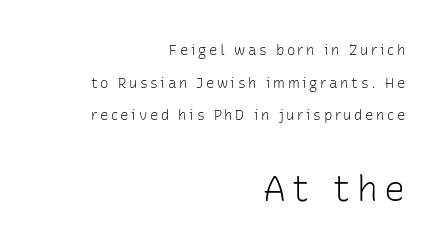
The image shows 35 px light sans-serif type, upright; set right-aligned, loose line spacing (2.33x), not underlined; the second (bottom) block is 2.5x larger; low stroke contrast and a medium x-height.
